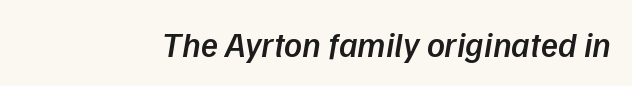
The image shows 35 px semibold type, italic (leaning right); set normal letter spacing, not underlined; low stroke contrast and a medium x-height.
